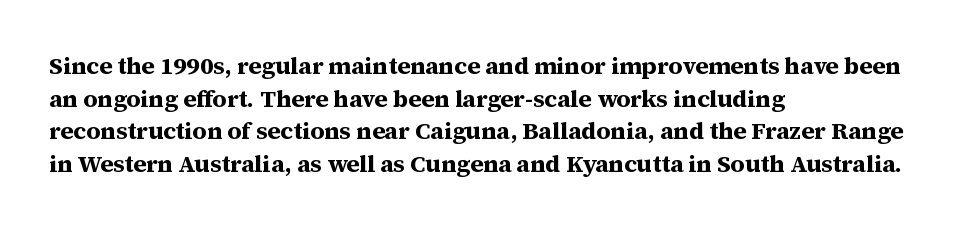
{"italic": "no", "bold": "yes", "underline": "no", "align": "left", "line_spacing": "normal", "line_spacing_ratio": 1.36, "letter_spacing": "normal", "letter_spacing_em": 0.0, "glyph_px": 24}
